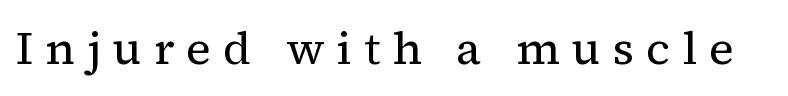
Q: Is the text bold? A: No.
Q: Is the text italic (slanted)? A: No, it is upright.
Q: Is the typeface a serif or a sans-serif typeface? A: Serif.
Q: Is the text underlined? A: No.
Q: Is the spacing between letters normal or unusually wide? A: Unusually wide.
Q: Width (condensed, normal, or wide)? A: Normal.
Q: Stroke contrast? A: Medium.
Q: x-height? A: Medium.
Q: Monospaced? A: No.
